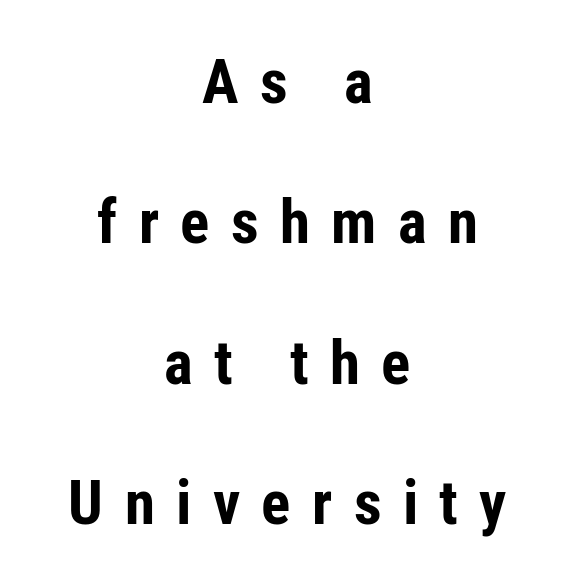
Q: Is the text bold? A: Yes.
Q: Is the text italic (slanted)? A: No, it is upright.
Q: Is the typeface a serif or a sans-serif typeface? A: Sans-serif.
Q: Is the text underlined? A: No.
Q: How is the paragraph aligned? A: Centered.
Q: Is the spacing between letters normal or unusually wide? A: Unusually wide.
Q: Is the spacing between lines tight, normal or loose? A: Loose.
Q: Width (condensed, normal, or wide)? A: Condensed.
Q: Stroke contrast? A: Low.
Q: x-height? A: Medium.
Q: Monospaced? A: No.
